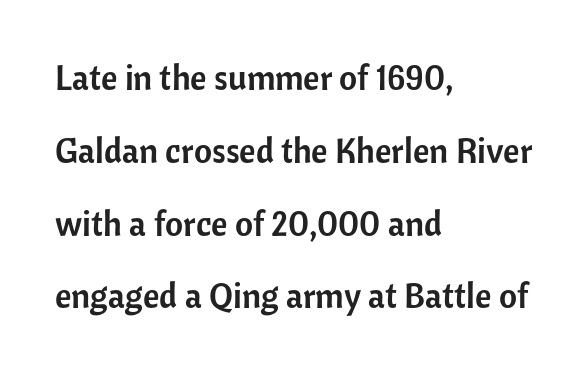
Q: Is the text italic (slanted)? A: No, it is upright.
Q: Is the typeface a serif or a sans-serif typeface? A: Sans-serif.
Q: Is the text underlined? A: No.
Q: How is the paragraph aligned? A: Left-aligned.
Q: Is the spacing between letters normal or unusually wide? A: Normal.
Q: Is the spacing between lines tight, normal or loose? A: Loose.
Q: Width (condensed, normal, or wide)? A: Normal.
Q: Stroke contrast? A: Low.
Q: x-height? A: Medium.
Q: Monospaced? A: No.
